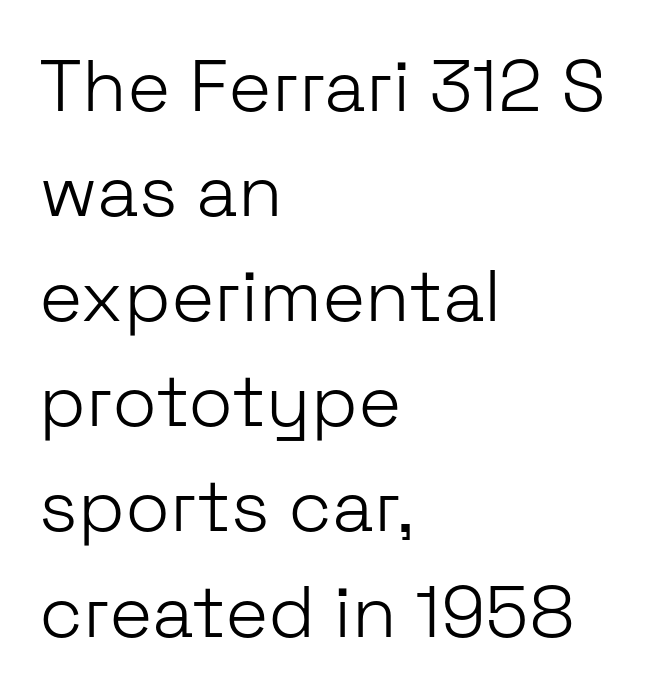
The image shows 73 px light sans-serif type, upright; set left-aligned, normal line spacing (1.44x), normal letter spacing, not underlined; low stroke contrast and a medium x-height.
